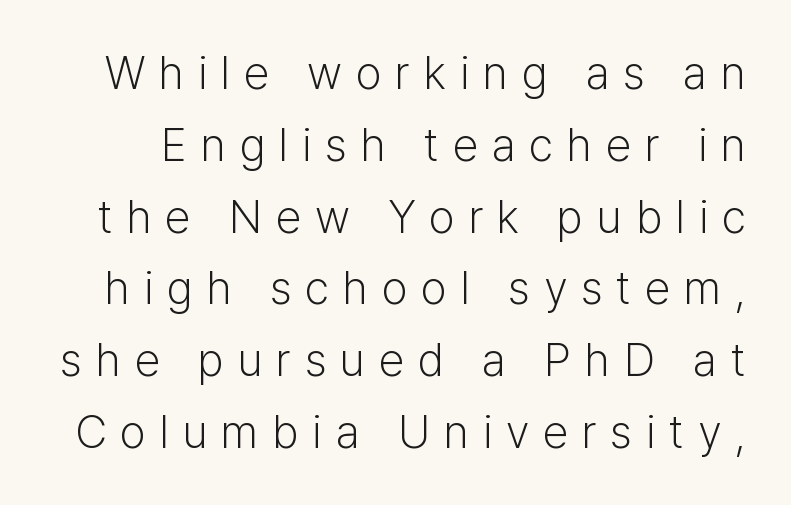
Spacing between characters has been opened up far beyond the box default. Unlike italic type, these characters show no tilt at all. Nothing sits at the stroke ends, so this counts as sans-serif. Each stroke keeps to a modest, everyday thickness or less. The glyphs are unaccompanied by any horizontal stroke below them. One glance says typical: line gaps are just what's usual.
